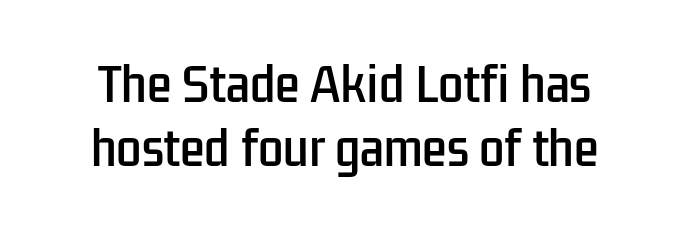
The image shows 45 px condensed sans-serif type, upright; set normal line spacing (1.43x), normal letter spacing, not underlined; low stroke contrast and a medium x-height.
